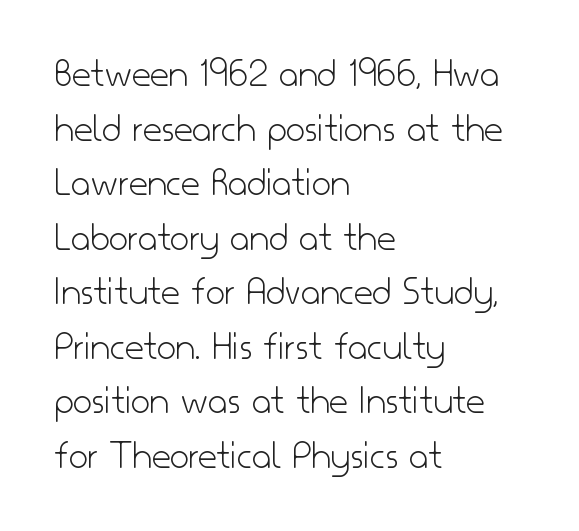
{"serif": "no", "italic": "no", "bold": "no", "weight": "light", "width": "normal", "stroke_contrast": "low", "x_height": "small", "monospaced": "no", "underline": "no", "align": "left", "line_spacing": "normal", "line_spacing_ratio": 1.33, "letter_spacing": "normal", "letter_spacing_em": 0.0, "glyph_px": 41}
